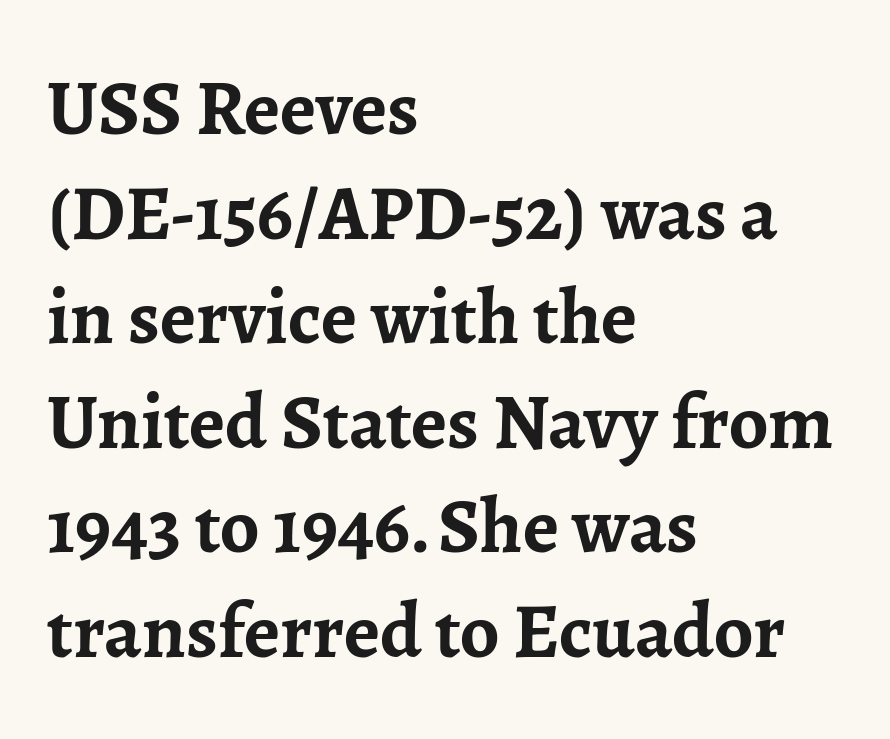
This rendering uses left alignment, leaving the right contour irregular. Designer's note — italics off, roman on. Clear beneath every line of the passage. The letters carry serifs — small finishing strokes at the ends of their stems. The rows are spaced the way most documents space them.
